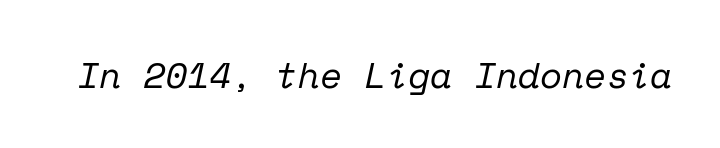
{"serif": "yes", "italic": "yes", "lean": "right", "slant_degrees": 12, "bold": "no", "weight": "regular", "width": "normal", "stroke_contrast": "low", "x_height": "medium", "monospaced": "yes", "underline": "no", "letter_spacing": "normal", "letter_spacing_em": 0.0, "glyph_px": 36}
